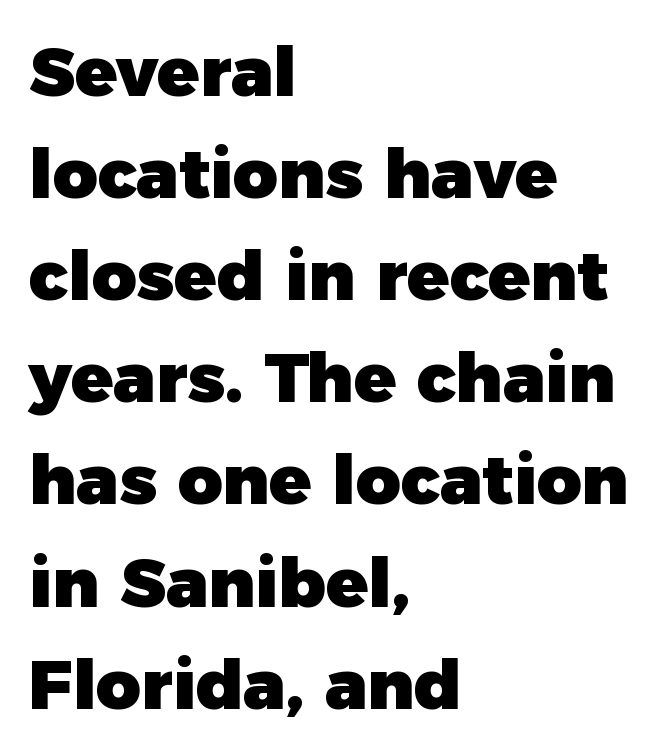
The image shows 69 px heavy sans-serif type, upright; set left-aligned, normal line spacing (1.48x), normal letter spacing, not underlined; low stroke contrast and a medium x-height.
